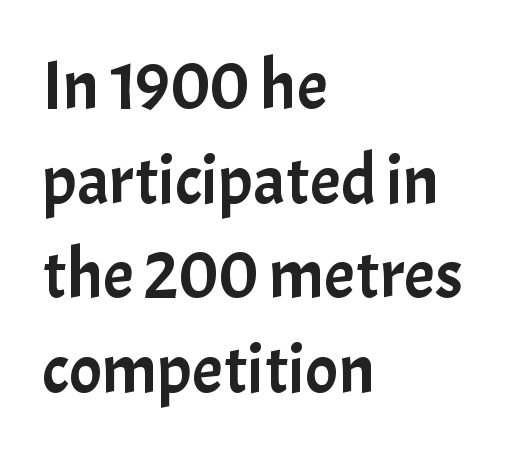
The image shows 69 px sans-serif type, upright; set left-aligned, normal line spacing (1.37x), normal letter spacing, not underlined; low stroke contrast and a medium x-height.
